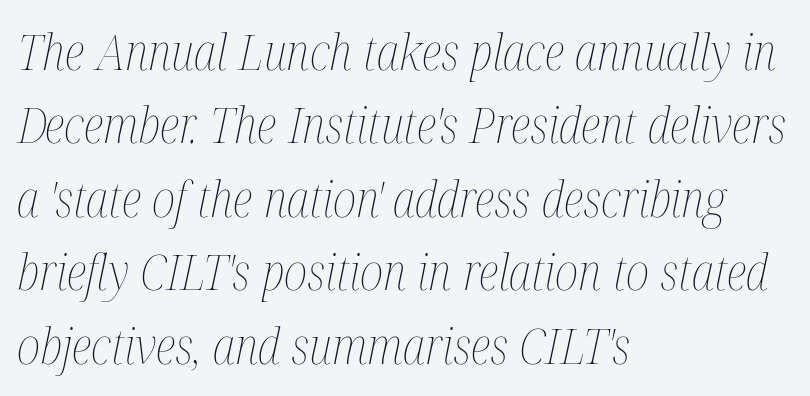
{"italic": "yes", "lean": "right", "slant_degrees": 12, "bold": "no", "weight": "thin", "width": "condensed", "stroke_contrast": "medium", "x_height": "medium", "monospaced": "no", "underline": "no", "align": "left", "line_spacing": "normal", "line_spacing_ratio": 1.5, "letter_spacing": "normal", "letter_spacing_em": 0.0, "glyph_px": 49}
